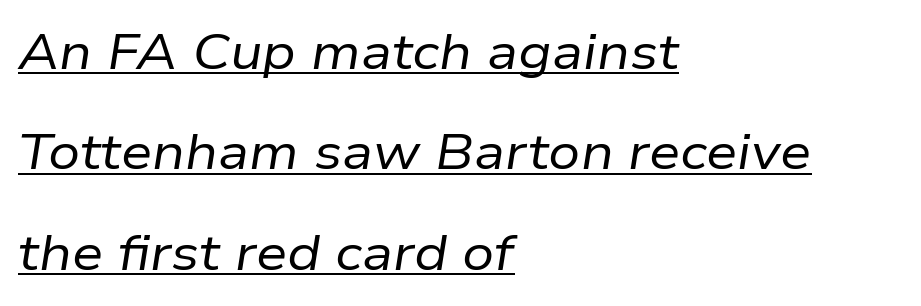
Q: Is the text bold? A: No.
Q: Is the text italic (slanted)? A: Yes, it leans right by about 9 degrees.
Q: Is the text underlined? A: Yes.
Q: How is the paragraph aligned? A: Left-aligned.
Q: Is the spacing between letters normal or unusually wide? A: Normal.
Q: Is the spacing between lines tight, normal or loose? A: Loose.
Q: Width (condensed, normal, or wide)? A: Normal.
Q: Stroke contrast? A: Low.
Q: x-height? A: Medium.
Q: Monospaced? A: No.
